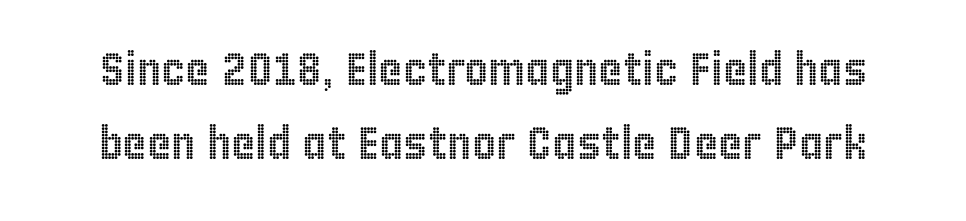
Character widths vary here, with narrow letters taking less room than wide ones. A typesetter would call this leading conventional body-copy spacing. This is roman type, the default non-slanted kind. Each word holds together tightly as a unit, with standard inter-letter gaps. Honestly, there is no underline to notice here at all.
